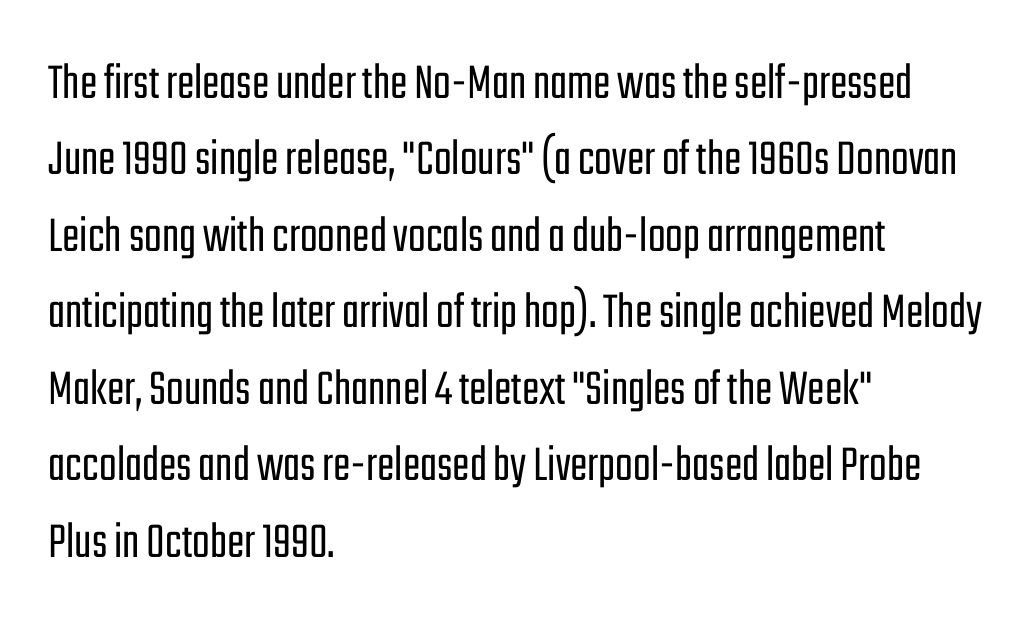
{"serif": "no", "italic": "no", "bold": "no", "weight": "light", "width": "condensed", "stroke_contrast": "low", "x_height": "medium", "monospaced": "no", "underline": "no", "align": "left", "line_spacing": "normal", "line_spacing_ratio": 1.47, "letter_spacing": "normal", "letter_spacing_em": 0.0, "glyph_px": 52}
